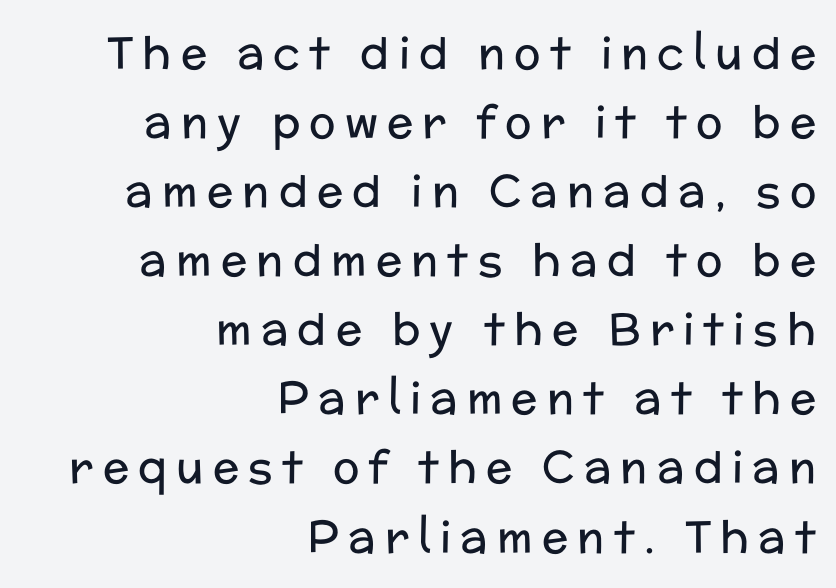
Q: Is the text bold? A: No.
Q: Is the text italic (slanted)? A: No, it is upright.
Q: Is the typeface a serif or a sans-serif typeface? A: Sans-serif.
Q: Is the text underlined? A: No.
Q: How is the paragraph aligned? A: Right-aligned.
Q: Is the spacing between letters normal or unusually wide? A: Unusually wide.
Q: Is the spacing between lines tight, normal or loose? A: Normal.
Q: Width (condensed, normal, or wide)? A: Normal.
Q: Stroke contrast? A: Low.
Q: x-height? A: Medium.
Q: Monospaced? A: No.
